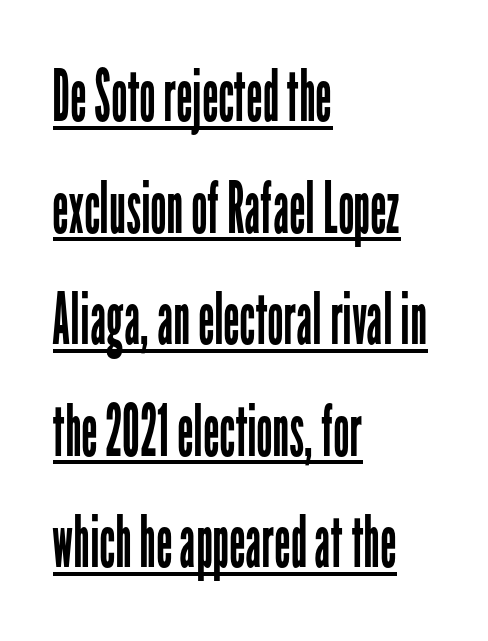
{"serif": "no", "italic": "no", "bold": "no", "weight": "regular", "width": "condensed", "stroke_contrast": "low", "x_height": "medium", "monospaced": "no", "underline": "yes", "align": "left", "line_spacing": "normal", "line_spacing_ratio": 1.55, "letter_spacing": "normal", "letter_spacing_em": 0.0, "glyph_px": 72}
